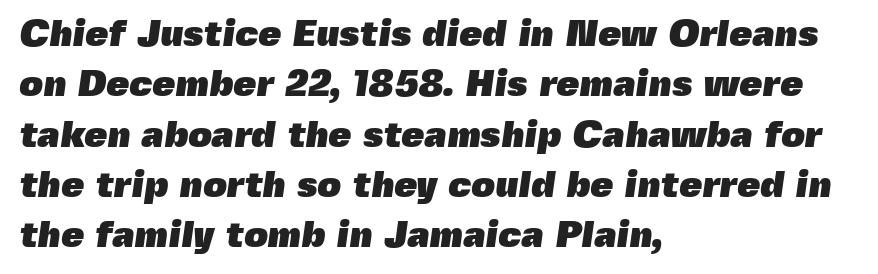
The gaps between neighbouring characters are ordinary and unremarkable. This block has exactly the height ordinary leading produces. Note the varied advance widths — an 'i' is clearly narrower than an 'm'. Honestly, there is no underline to notice here at all.
